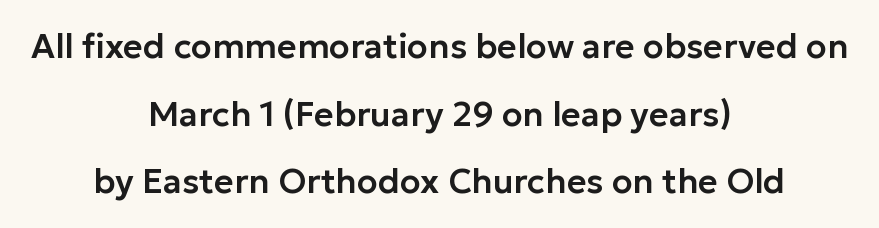
Q: Is the text italic (slanted)? A: No, it is upright.
Q: Is the typeface a serif or a sans-serif typeface? A: Sans-serif.
Q: Is the text underlined? A: No.
Q: How is the paragraph aligned? A: Centered.
Q: Is the spacing between letters normal or unusually wide? A: Normal.
Q: Is the spacing between lines tight, normal or loose? A: Loose.
Q: Width (condensed, normal, or wide)? A: Normal.
Q: Stroke contrast? A: Low.
Q: x-height? A: Medium.
Q: Monospaced? A: No.
